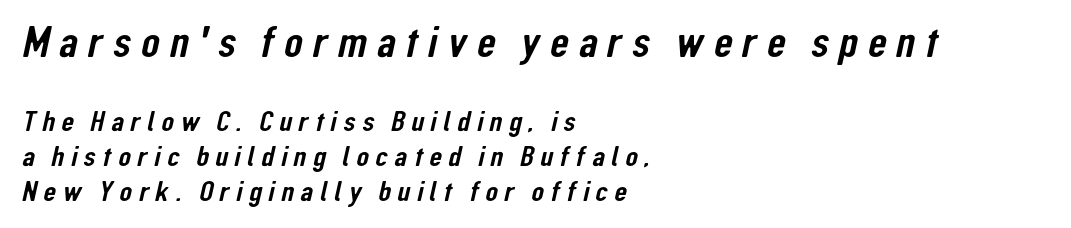
Size contrast runs from large at the top to small at the bottom. Notice how the passage keeps a crisp vertical edge on the left only. Does the type have serifs? No, each stem ends abruptly. Underlining? Definitely not there. You could not count columns in this text — the font is proportionally spaced.
